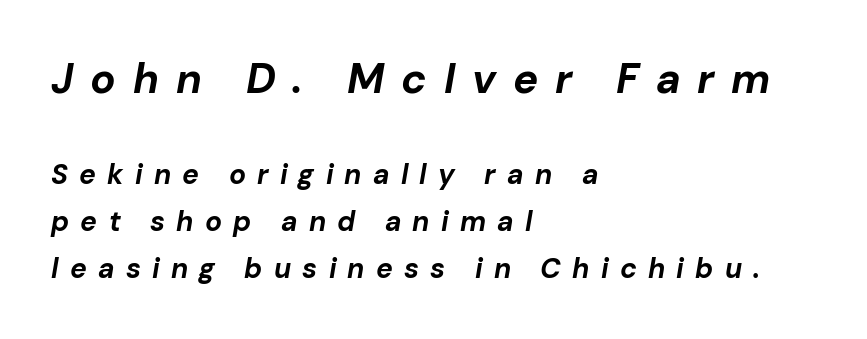
The characters look thick and weighty, a clear bold. Think of a printed novel: that variable character pitch is what you see here. Loose tracking; the words dissolve into strings of separated letters. Descenders hang freely into open space. Quick note: interline space is typical. Typesetter's note — upper block bumped up in size, lower block left smaller.
